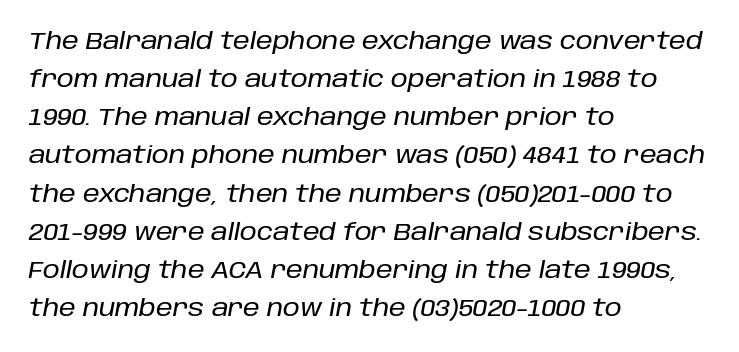
Q: Is the text italic (slanted)? A: Yes, it leans right by about 10 degrees.
Q: Is the text underlined? A: No.
Q: How is the paragraph aligned? A: Left-aligned.
Q: Is the spacing between letters normal or unusually wide? A: Normal.
Q: Is the spacing between lines tight, normal or loose? A: Normal.
